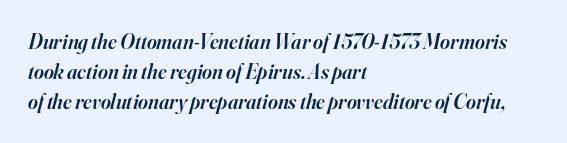
The image shows 21 px text type, italic (leaning right); set left-aligned, normal line spacing (1.42x), normal letter spacing, not underlined.
